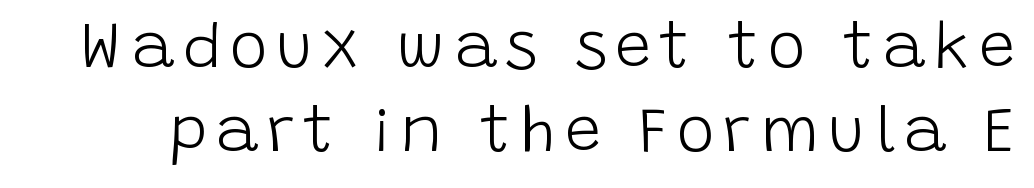
The passage shown is not underscored anywhere. The glyphs in this specimen are sans serif. Think of a printed novel: that variable character pitch is what you see here. When letters stand straight like this, we call the style roman or upright.
